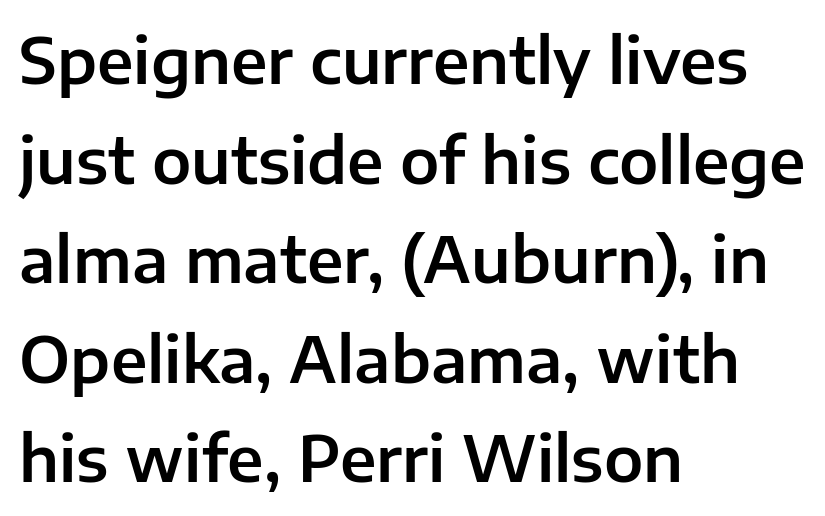
Q: Is the text italic (slanted)? A: No, it is upright.
Q: Is the typeface a serif or a sans-serif typeface? A: Sans-serif.
Q: Is the text underlined? A: No.
Q: How is the paragraph aligned? A: Left-aligned.
Q: Is the spacing between letters normal or unusually wide? A: Normal.
Q: Is the spacing between lines tight, normal or loose? A: Normal.
Q: Width (condensed, normal, or wide)? A: Normal.
Q: Stroke contrast? A: Low.
Q: x-height? A: Medium.
Q: Monospaced? A: No.
